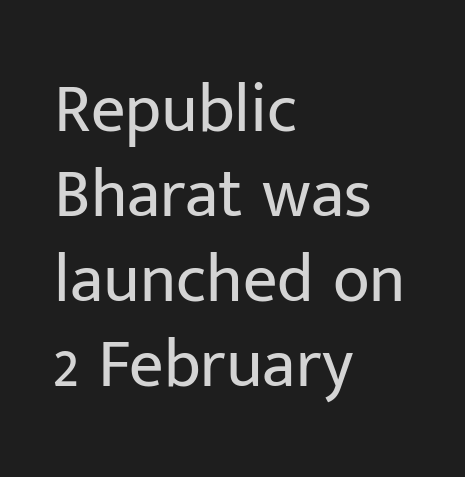
Q: Is the text bold? A: No.
Q: Is the text italic (slanted)? A: No, it is upright.
Q: Is the typeface a serif or a sans-serif typeface? A: Sans-serif.
Q: Is the text underlined? A: No.
Q: How is the paragraph aligned? A: Left-aligned.
Q: Is the spacing between letters normal or unusually wide? A: Normal.
Q: Is the spacing between lines tight, normal or loose? A: Normal.
Q: Width (condensed, normal, or wide)? A: Normal.
Q: Stroke contrast? A: Low.
Q: x-height? A: Medium.
Q: Monospaced? A: No.
